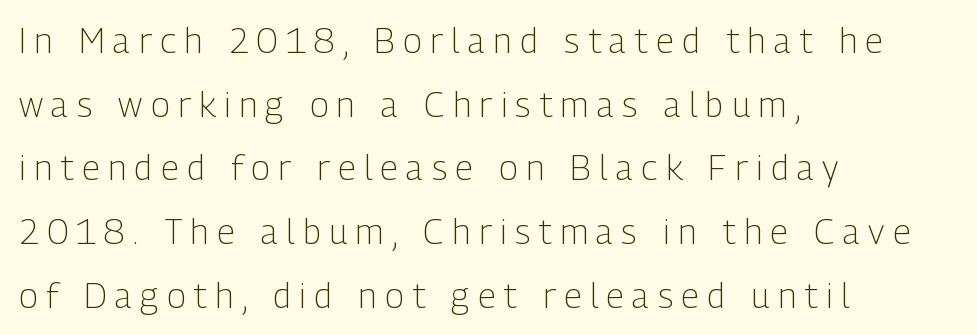
{"serif": "no", "italic": "no", "bold": "no", "weight": "light", "width": "condensed", "stroke_contrast": "low", "x_height": "medium", "monospaced": "no", "underline": "no", "align": "left", "line_spacing_ratio": 1.82, "letter_spacing": "wide", "letter_spacing_em": 0.24, "glyph_px": 35}
